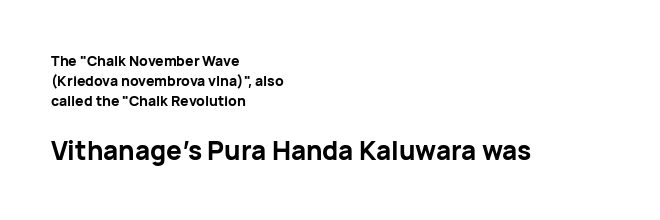
Q: Is the text bold? A: Yes.
Q: Is the text italic (slanted)? A: No, it is upright.
Q: Is the text underlined? A: No.
Q: How is the paragraph aligned? A: Left-aligned.
Q: Is the spacing between letters normal or unusually wide? A: Normal.
Q: Is the spacing between lines tight, normal or loose? A: Normal.
Q: Which block of text is set in a larger size, the first (top) or the second (bottom)? A: The second (bottom) one.
